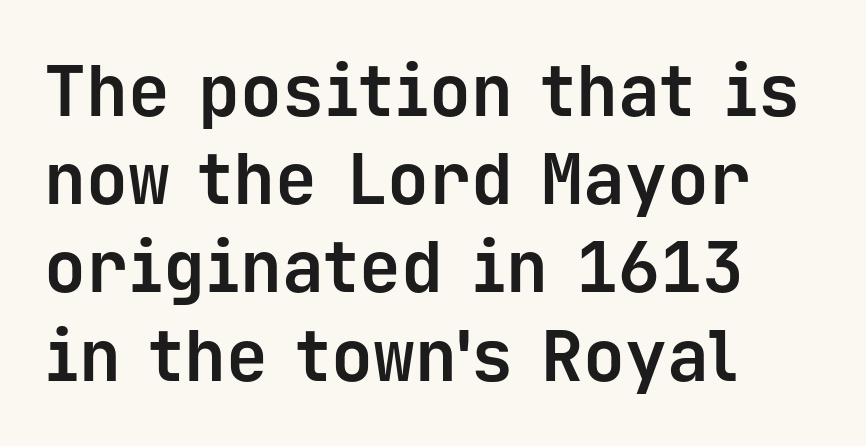
The image shows 70 px bold sans-serif type, upright, monospaced; set left-aligned, normal line spacing (1.26x), normal letter spacing, not underlined; low stroke contrast and a medium x-height.
